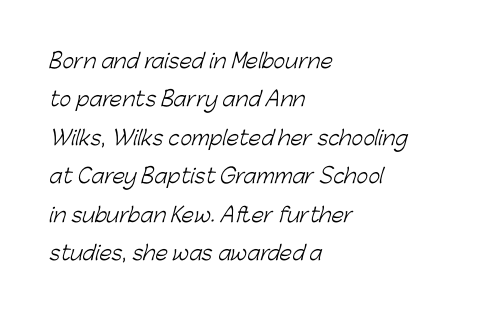
The image shows 20 px text type; set left-aligned, loose line spacing (1.92x), normal letter spacing, not underlined.
